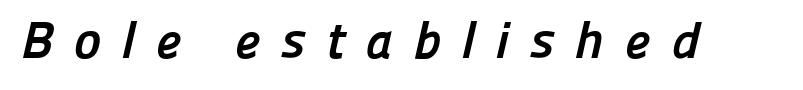
{"serif": "no", "bold": "yes", "weight": "semibold", "width": "normal", "stroke_contrast": "low", "x_height": "medium", "monospaced": "no", "underline": "no", "letter_spacing": "wide", "letter_spacing_em": 0.39, "glyph_px": 52}
